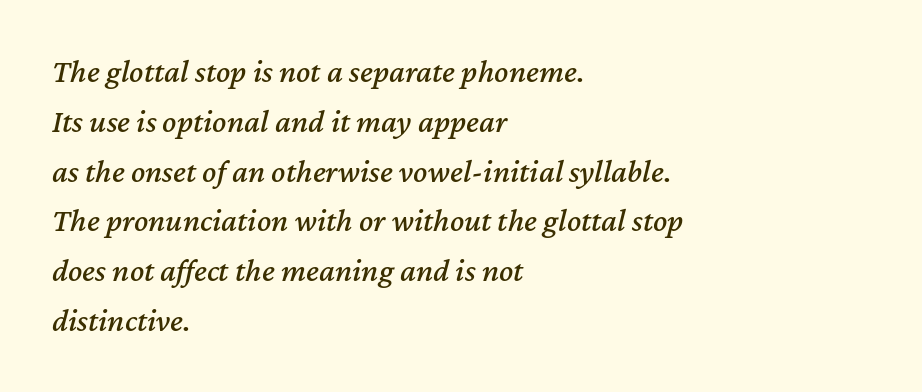
The image shows 33 px text type, italic (leaning right); set left-aligned, normal line spacing (1.51x), normal letter spacing, not underlined; medium stroke contrast and a medium x-height.
